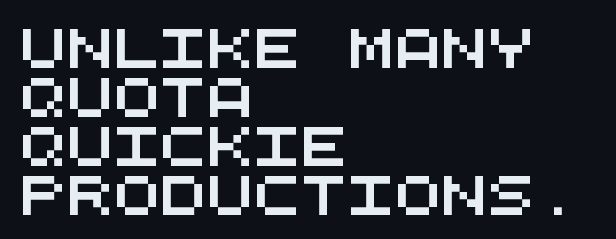
The image shows 39 px wide sans-serif type, monospaced; set left-aligned, normal line spacing (1.26x), normal letter spacing, not underlined; medium stroke contrast and a large x-height.
